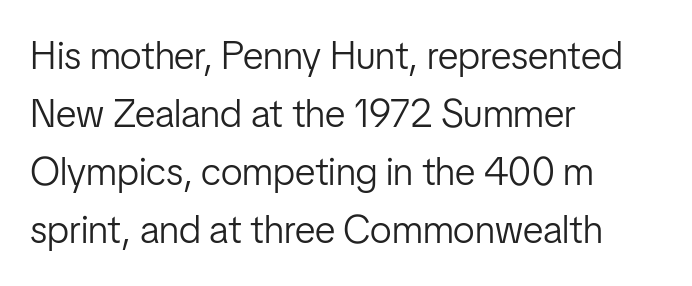
{"serif": "no", "italic": "no", "bold": "no", "weight": "light", "width": "condensed", "stroke_contrast": "low", "x_height": "medium", "monospaced": "no", "underline": "no", "align": "left", "line_spacing": "normal", "line_spacing_ratio": 1.49, "letter_spacing": "normal", "letter_spacing_em": 0.0, "glyph_px": 39}
